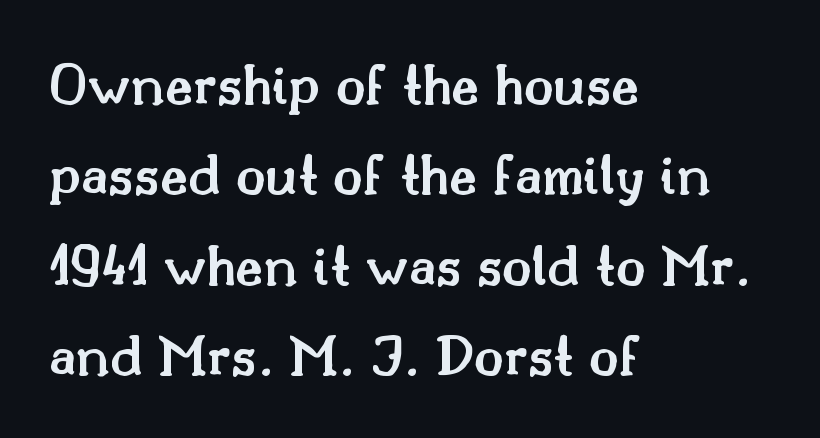
{"serif": "yes", "italic": "no", "bold": "semi", "weight": "semibold", "width": "normal", "stroke_contrast": "medium", "x_height": "small", "monospaced": "no", "underline": "no", "align": "left", "line_spacing": "normal", "line_spacing_ratio": 1.48, "letter_spacing": "normal", "letter_spacing_em": 0.0, "glyph_px": 61}
